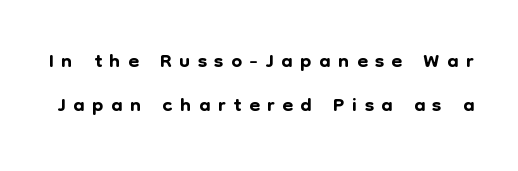
Q: Is the text italic (slanted)? A: No, it is upright.
Q: Is the typeface a serif or a sans-serif typeface? A: Sans-serif.
Q: Is the text underlined? A: No.
Q: Is the spacing between letters normal or unusually wide? A: Unusually wide.
Q: Is the spacing between lines tight, normal or loose? A: Normal.
Q: Width (condensed, normal, or wide)? A: Normal.
Q: Stroke contrast? A: Low.
Q: x-height? A: Medium.
Q: Monospaced? A: No.
